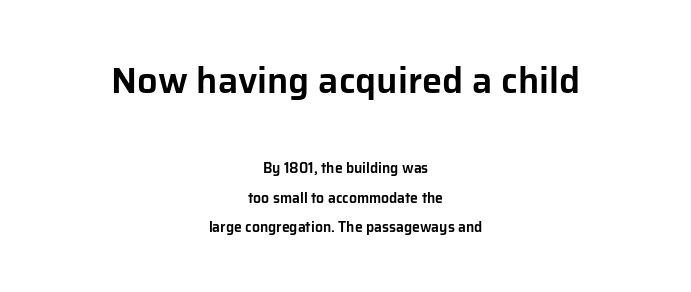
Q: Is the text italic (slanted)? A: No, it is upright.
Q: Is the typeface a serif or a sans-serif typeface? A: Sans-serif.
Q: Is the text underlined? A: No.
Q: How is the paragraph aligned? A: Centered.
Q: Is the spacing between letters normal or unusually wide? A: Normal.
Q: Is the spacing between lines tight, normal or loose? A: Loose.
Q: Which block of text is set in a larger size, the first (top) or the second (bottom)? A: The first (top) one.
Q: Width (condensed, normal, or wide)? A: Normal.
Q: Stroke contrast? A: Low.
Q: x-height? A: Medium.
Q: Monospaced? A: No.
